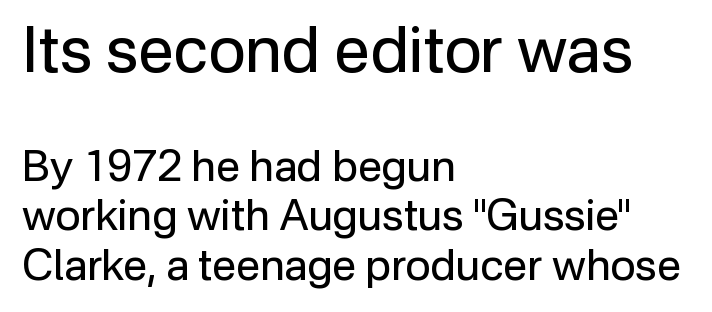
{"serif": "no", "italic": "no", "bold": "no", "weight": "regular", "width": "normal", "stroke_contrast": "low", "x_height": "medium", "monospaced": "no", "underline": "no", "align": "left", "line_spacing": "tight", "line_spacing_ratio": 1.15, "letter_spacing": "normal", "letter_spacing_em": 0.0, "larger_block": "first", "size_ratio": 1.49, "glyph_px": 64}
